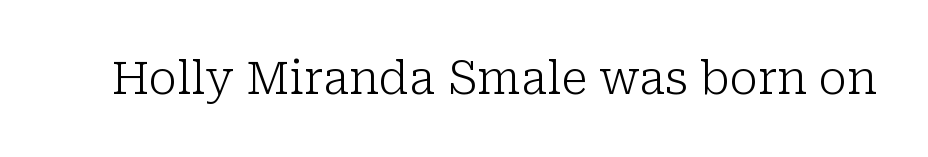
The image shows 46 px light serif type, upright; set normal letter spacing, not underlined; low stroke contrast and a medium x-height.
